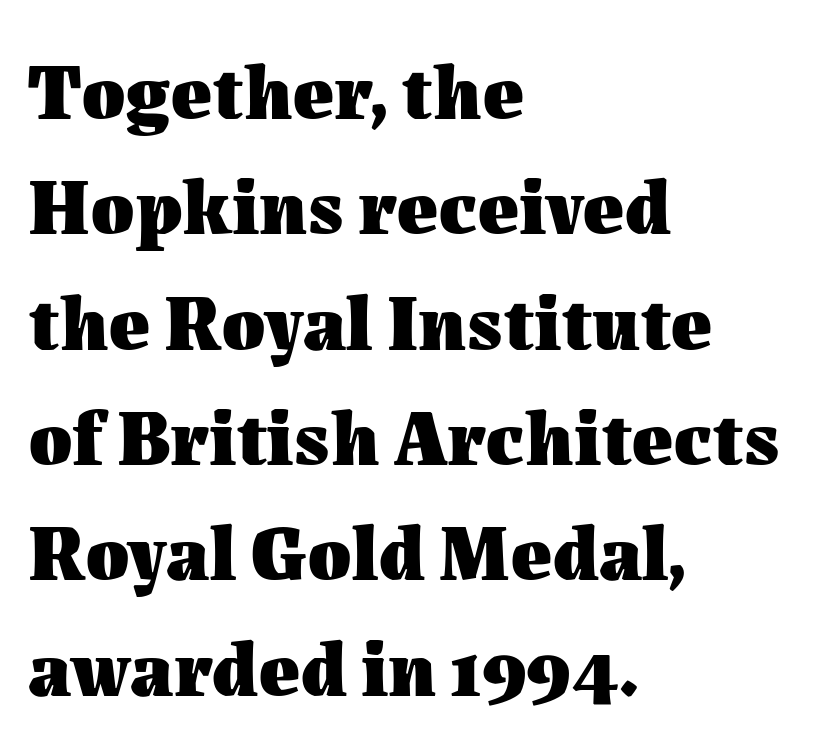
The image shows 79 px heavy type, upright; set left-aligned, normal line spacing (1.46x), normal letter spacing, not underlined; medium stroke contrast and a medium x-height.
